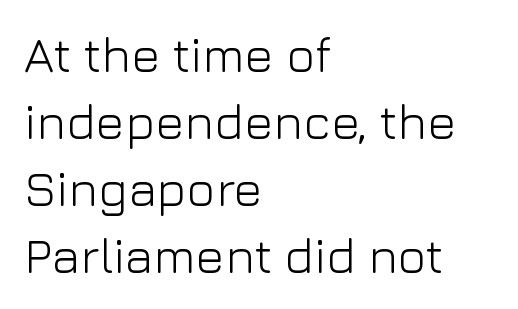
{"serif": "no", "italic": "no", "bold": "no", "weight": "light", "width": "normal", "stroke_contrast": "low", "x_height": "medium", "monospaced": "no", "underline": "no", "align": "left", "line_spacing": "normal", "line_spacing_ratio": 1.37, "letter_spacing": "normal", "letter_spacing_em": 0.0, "glyph_px": 49}
